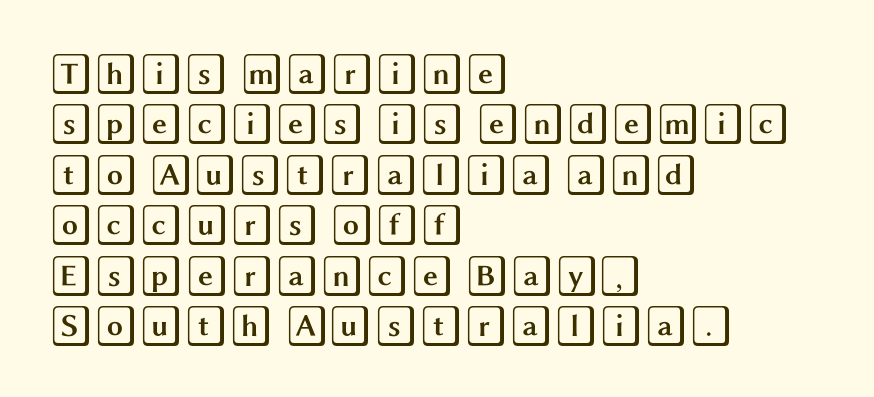
{"italic": "no", "width": "wide", "x_height": "large", "underline": "no", "align": "left", "line_spacing_ratio": 1.23, "letter_spacing": "normal", "letter_spacing_em": 0.0, "glyph_px": 41}
